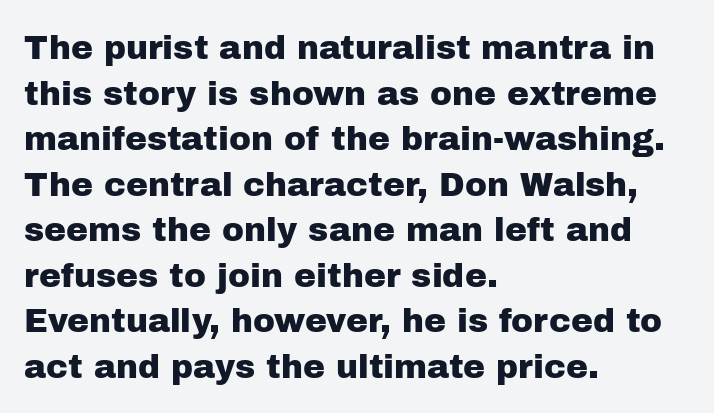
Q: Is the text italic (slanted)? A: No, it is upright.
Q: Is the typeface a serif or a sans-serif typeface? A: Sans-serif.
Q: Is the text underlined? A: No.
Q: How is the paragraph aligned? A: Left-aligned.
Q: Is the spacing between letters normal or unusually wide? A: Normal.
Q: Is the spacing between lines tight, normal or loose? A: Normal.
Q: Width (condensed, normal, or wide)? A: Normal.
Q: Stroke contrast? A: Low.
Q: x-height? A: Medium.
Q: Monospaced? A: No.
